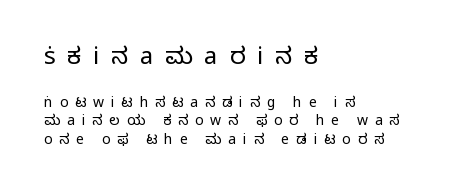
{"italic": "no", "bold": "no", "underline": "no", "align": "left", "line_spacing": "normal", "line_spacing_ratio": 1.32, "letter_spacing": "wide", "letter_spacing_em": 0.49, "larger_block": "first", "size_ratio": 1.71, "glyph_px": 24}
